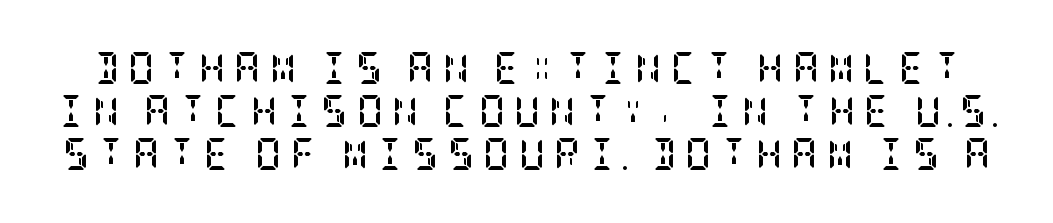
Is this a sans? No — the strokes have serifs. This is roman type, the default non-slanted kind. The vertical gap from one line to the next is medium. Every letter is thick-stroked: bold, no question. The face used here is rendered with a markedly widened letterfit.
